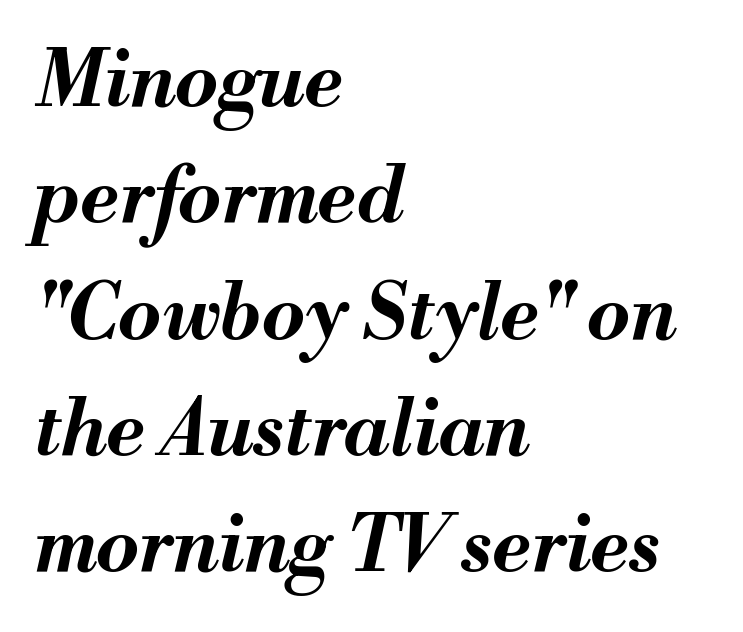
The image shows 77 px bold type, italic (leaning right); set left-aligned, normal line spacing (1.51x), normal letter spacing, not underlined; medium stroke contrast and a small x-height.
